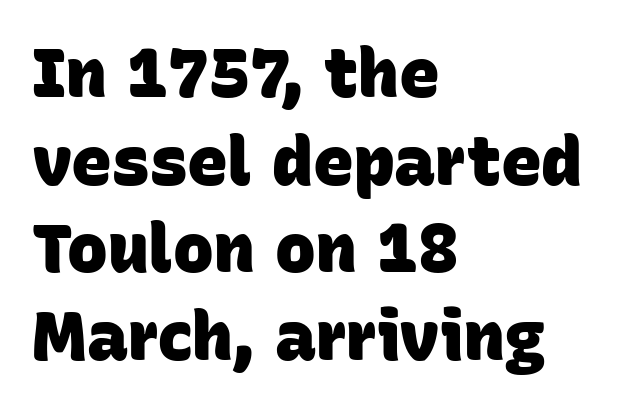
Honestly, the letter spacing is just normal — you wouldn't notice it. Horizontally, the lines are justified to the leading edge only. If you measured baseline to baseline, you'd find a middling distance. The gap between lines stays unmarked.
